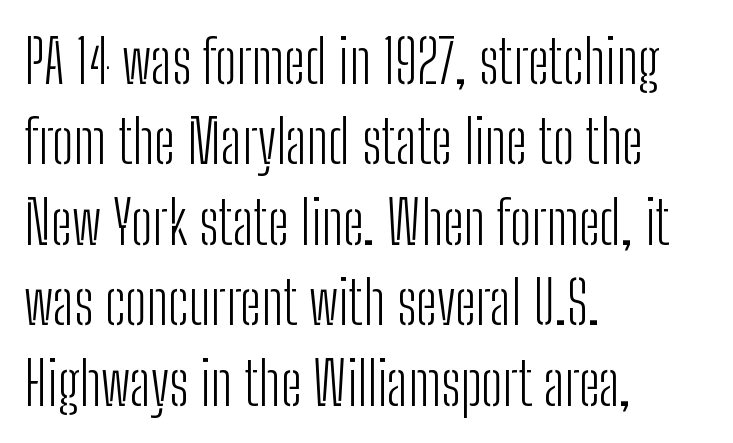
Observe the absence of serifs on each vertical stroke in this sample. Every character sits straight up, as roman type does. Successive baselines arrive at the customary interval. Descender tails drop into unmarked territory. Think of a printed novel: that variable character pitch is what you see here. There is no visible air inserted between adjacent glyphs.
